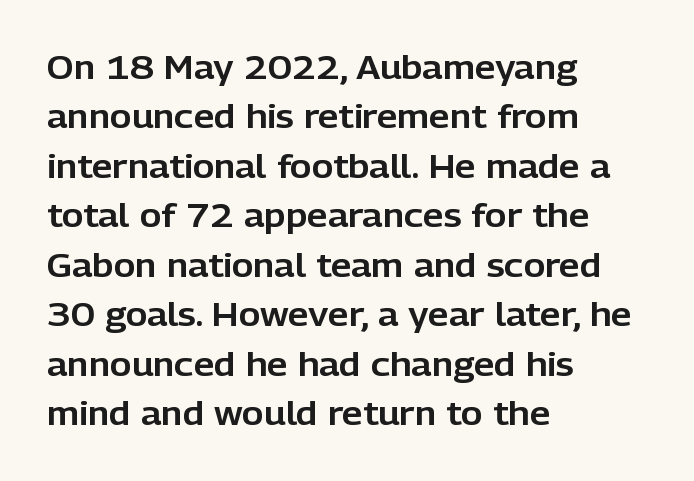
Q: Is the text italic (slanted)? A: No, it is upright.
Q: Is the typeface a serif or a sans-serif typeface? A: Sans-serif.
Q: Is the text underlined? A: No.
Q: How is the paragraph aligned? A: Left-aligned.
Q: Is the spacing between letters normal or unusually wide? A: Normal.
Q: Is the spacing between lines tight, normal or loose? A: Normal.
Q: Width (condensed, normal, or wide)? A: Normal.
Q: Stroke contrast? A: Low.
Q: x-height? A: Medium.
Q: Monospaced? A: No.
